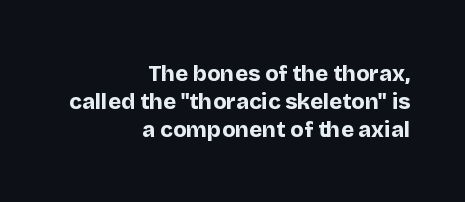
Q: Is the text bold? A: Yes.
Q: Is the text italic (slanted)? A: No, it is upright.
Q: Is the text underlined? A: No.
Q: How is the paragraph aligned? A: Right-aligned.
Q: Is the spacing between letters normal or unusually wide? A: Normal.
Q: Is the spacing between lines tight, normal or loose? A: Normal.
